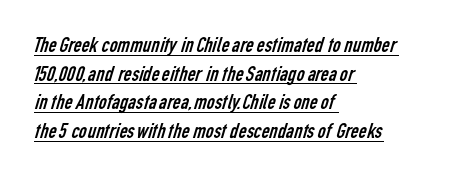
The image shows 22 px text type; set left-aligned, normal line spacing (1.3x), normal letter spacing, underlined.
